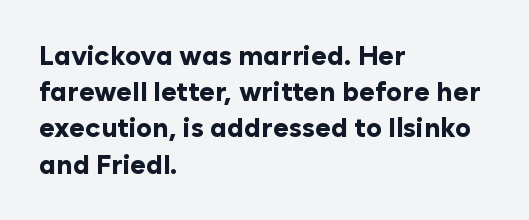
Does the weight exceed regular? Yes, all the way to bold. Inter-character spacing is left at the font's built-in metrics. If you drew a ruler down the left edge, every line would touch it. Only glyphs here, with clear space below each row. This sample keeps an unexceptional amount of space between lines.
